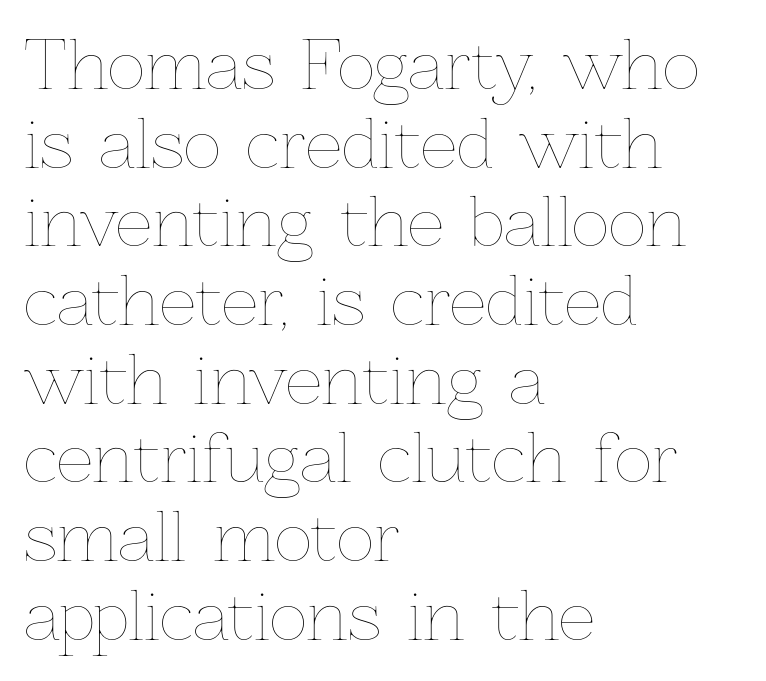
The font sits on the lighter half of the weight spectrum, regular included. If you drew a ruler down the left edge, every line would touch it. Tracking here is standard; glyphs follow each other at the usual distance. Think of a printed novel: that variable character pitch is what you see here.
